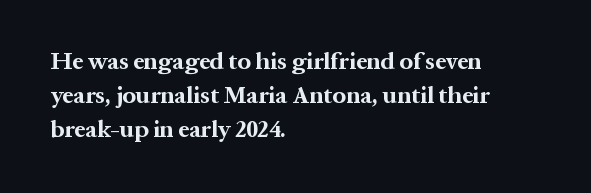
The image shows 24 px bold type, upright; set left-aligned, normal line spacing (1.41x), normal letter spacing, not underlined.
